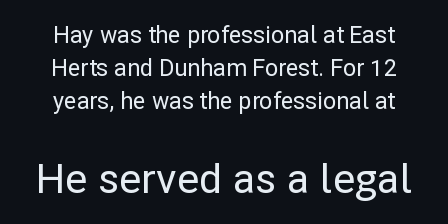
Q: Is the text italic (slanted)? A: No, it is upright.
Q: Is the typeface a serif or a sans-serif typeface? A: Sans-serif.
Q: Is the text underlined? A: No.
Q: How is the paragraph aligned? A: Centered.
Q: Is the spacing between letters normal or unusually wide? A: Normal.
Q: Is the spacing between lines tight, normal or loose? A: Normal.
Q: Which block of text is set in a larger size, the first (top) or the second (bottom)? A: The second (bottom) one.
Q: Width (condensed, normal, or wide)? A: Normal.
Q: Stroke contrast? A: Low.
Q: x-height? A: Medium.
Q: Monospaced? A: No.
